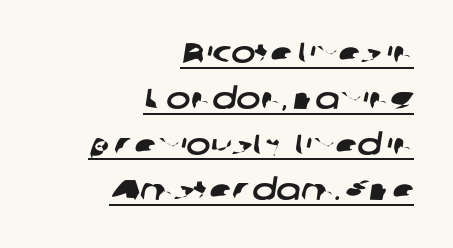
Leftover space on each line is placed entirely before the opening word. The line-height multiplier appears to be the usual default. Honestly, the underline is the first thing you notice here. Looks like regular typesetting: each glyph gets only the width it needs.
